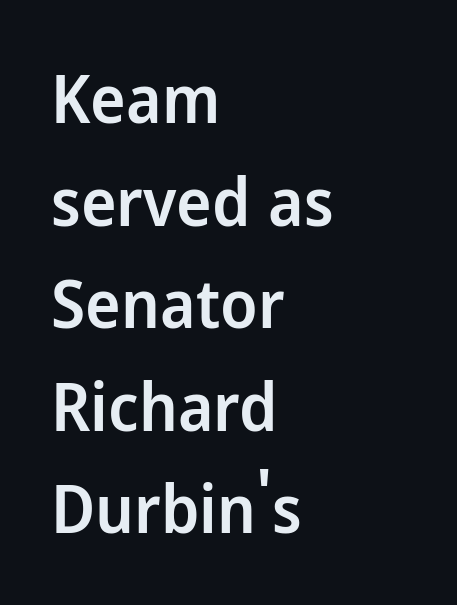
{"serif": "no", "italic": "no", "bold": "semi", "weight": "semibold", "width": "normal", "stroke_contrast": "low", "x_height": "medium", "monospaced": "no", "underline": "no", "align": "left", "line_spacing": "normal", "line_spacing_ratio": 1.53, "letter_spacing": "normal", "letter_spacing_em": 0.0, "glyph_px": 67}
